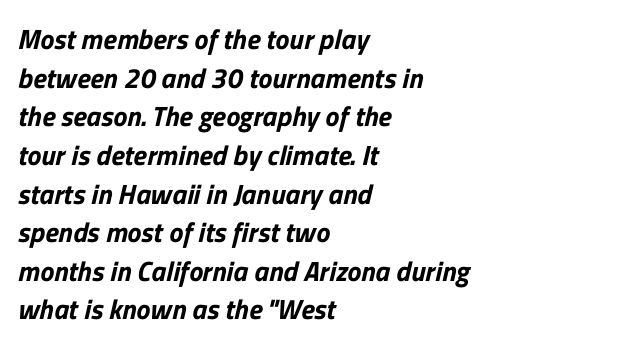
Q: Is the typeface a serif or a sans-serif typeface? A: Sans-serif.
Q: Is the text underlined? A: No.
Q: How is the paragraph aligned? A: Left-aligned.
Q: Is the spacing between letters normal or unusually wide? A: Normal.
Q: Is the spacing between lines tight, normal or loose? A: Normal.
Q: Width (condensed, normal, or wide)? A: Normal.
Q: Stroke contrast? A: Low.
Q: x-height? A: Medium.
Q: Monospaced? A: No.
